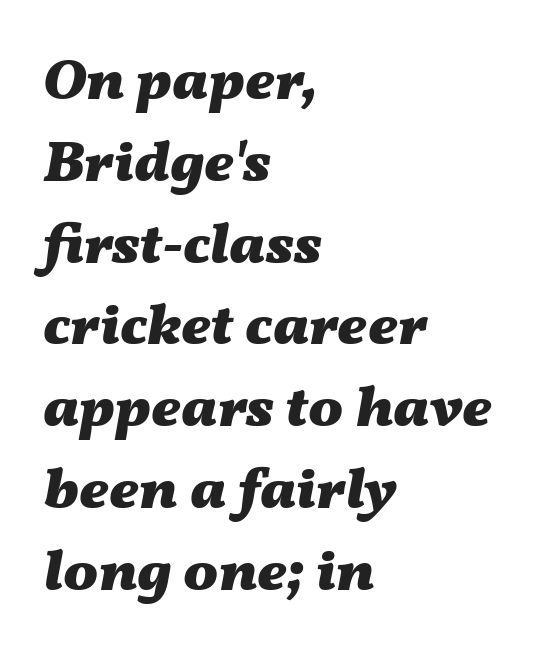
Q: Is the text bold? A: Yes.
Q: Is the text italic (slanted)? A: Yes, it leans right by about 11 degrees.
Q: Is the text underlined? A: No.
Q: How is the paragraph aligned? A: Left-aligned.
Q: Is the spacing between letters normal or unusually wide? A: Normal.
Q: Is the spacing between lines tight, normal or loose? A: Normal.
Q: Width (condensed, normal, or wide)? A: Wide.
Q: Stroke contrast? A: Medium.
Q: x-height? A: Medium.
Q: Monospaced? A: No.
